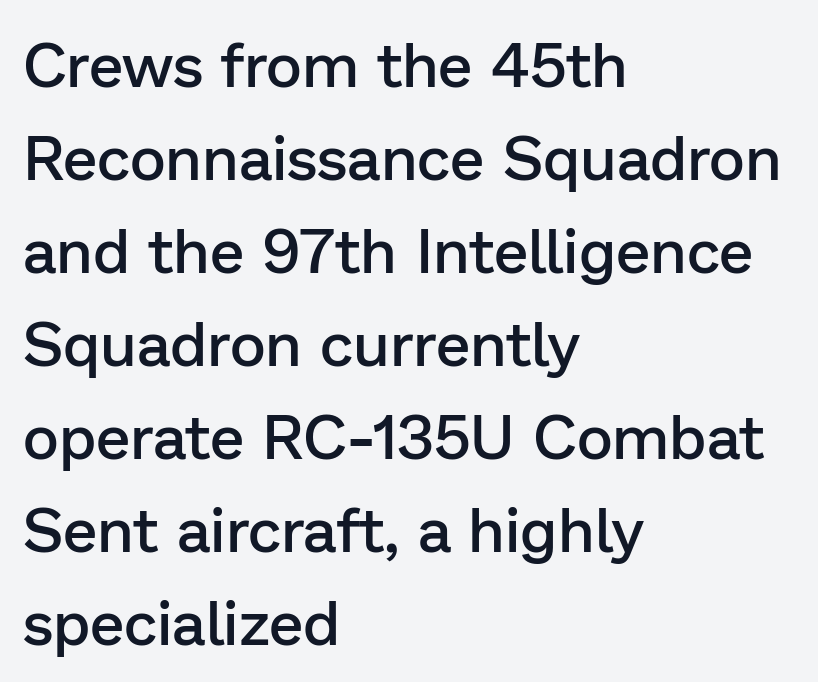
The image shows 62 px semibold sans-serif type, upright; set left-aligned, normal line spacing (1.5x), normal letter spacing, not underlined; low stroke contrast and a medium x-height.
